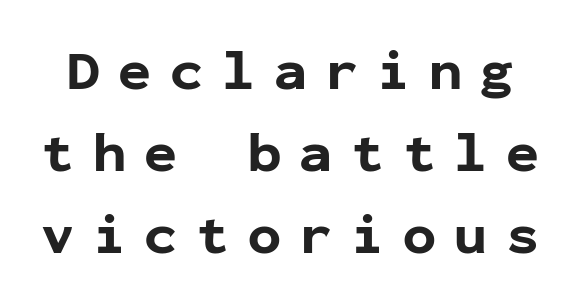
Q: Is the text bold? A: Yes.
Q: Is the text italic (slanted)? A: No, it is upright.
Q: Is the typeface a serif or a sans-serif typeface? A: Sans-serif.
Q: Is the text underlined? A: No.
Q: Is the spacing between letters normal or unusually wide? A: Unusually wide.
Q: Is the spacing between lines tight, normal or loose? A: Normal.
Q: Width (condensed, normal, or wide)? A: Normal.
Q: Stroke contrast? A: Low.
Q: x-height? A: Medium.
Q: Monospaced? A: Yes.
